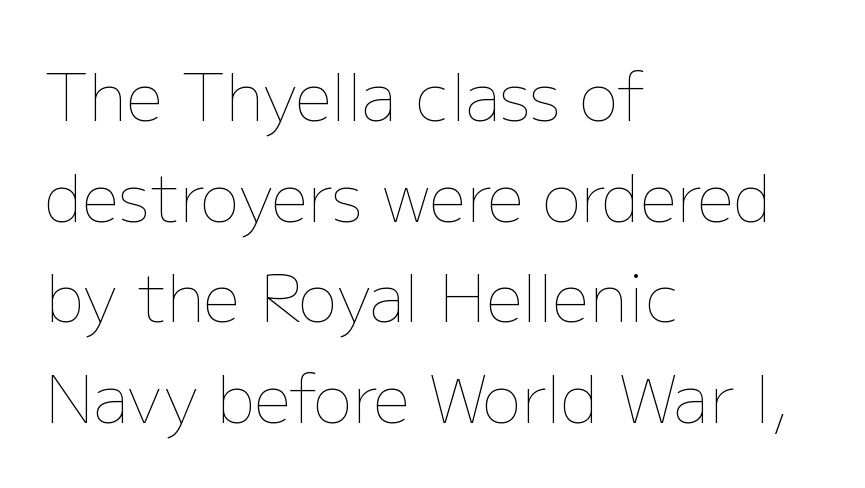
The image shows 65 px thin type, upright; set left-aligned, normal line spacing (1.55x), normal letter spacing, not underlined; low stroke contrast and a medium x-height.
